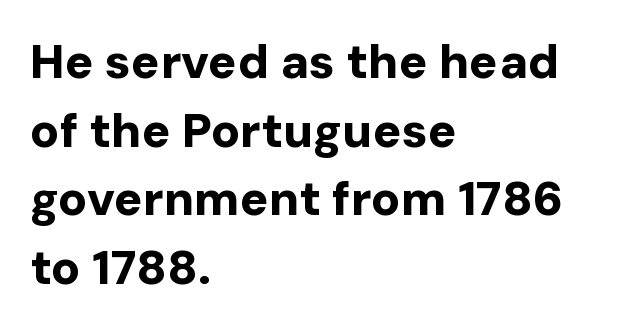
The image shows 48 px bold sans-serif type, upright; set left-aligned, normal line spacing (1.43x), normal letter spacing, not underlined; low stroke contrast and a medium x-height.
